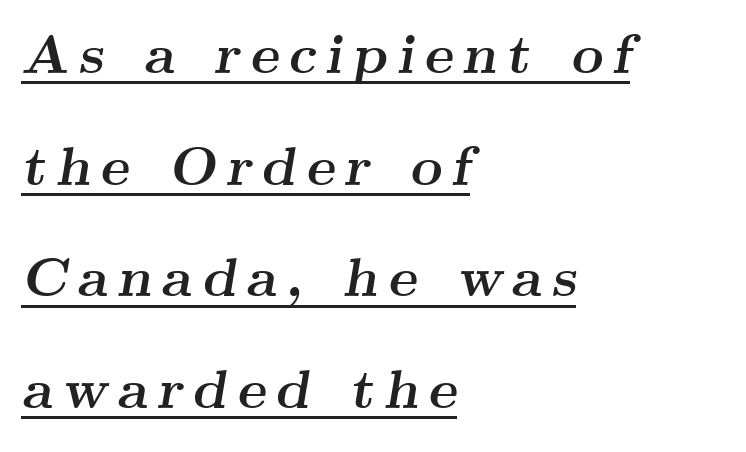
One-word summary of the alignment: left. The rendering uses a bold face; every stroke is thick and dark. Looks like regular typesetting: each glyph gets only the width it needs. These lines were composed using italics.
